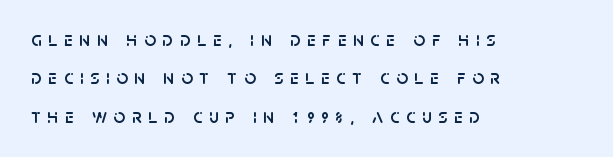
{"italic": "no", "underline": "no", "align": "left", "line_spacing": "loose", "line_spacing_ratio": 1.92, "letter_spacing": "wide", "letter_spacing_em": 0.33, "glyph_px": 20}
